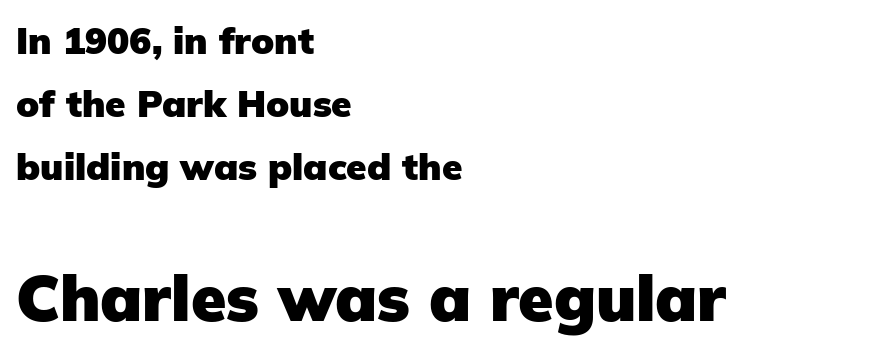
The image shows 64 px heavy sans-serif type, upright; set left-aligned, normal line spacing (1.7x), normal letter spacing, not underlined; the second (bottom) block is 1.73x larger; low stroke contrast and a medium x-height.
